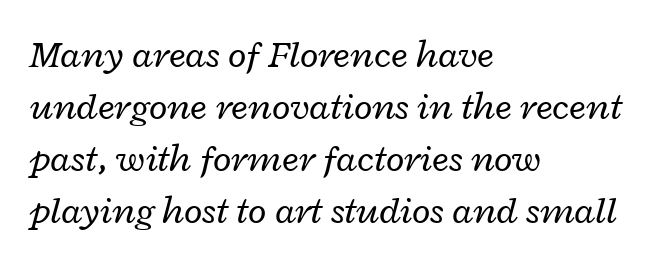
{"italic": "yes", "lean": "right", "slant_degrees": 12, "bold": "no", "weight": "regular", "width": "wide", "stroke_contrast": "low", "x_height": "medium", "monospaced": "no", "underline": "no", "align": "left", "line_spacing": "normal", "line_spacing_ratio": 1.37, "letter_spacing": "normal", "letter_spacing_em": 0.0, "glyph_px": 38}
